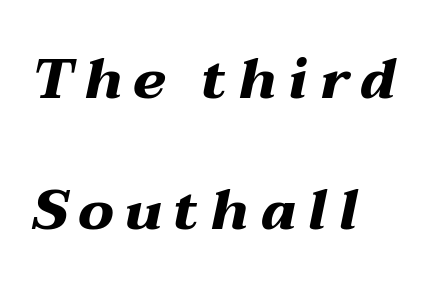
The image shows 56 px heavy, wide type, italic (leaning right); set left-aligned, loose line spacing (2.34x), not underlined; medium stroke contrast and a medium x-height.
